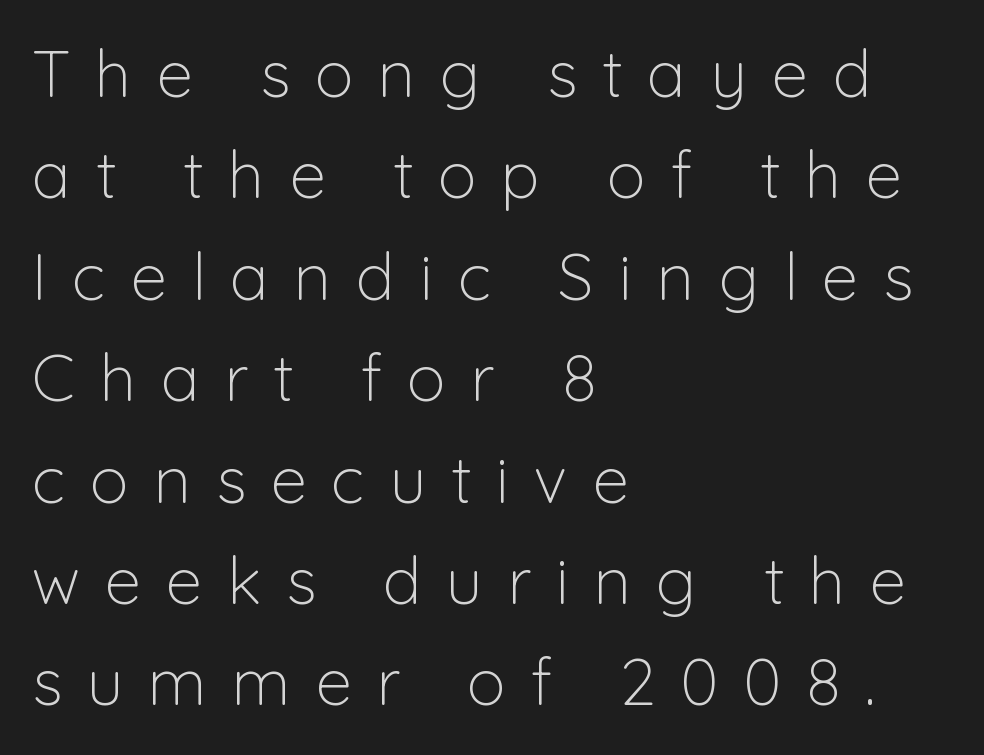
The image shows 65 px light sans-serif type, upright; set left-aligned, normal line spacing (1.56x), unusually wide letter spacing (+0.38 em), not underlined; low stroke contrast and a medium x-height.
